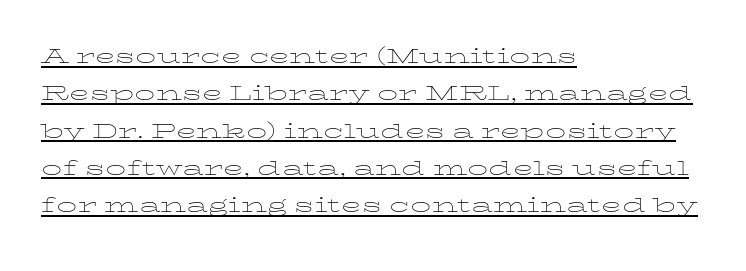
The image shows 27 px text type, upright; set left-aligned, normal line spacing (1.38x), normal letter spacing, underlined.
